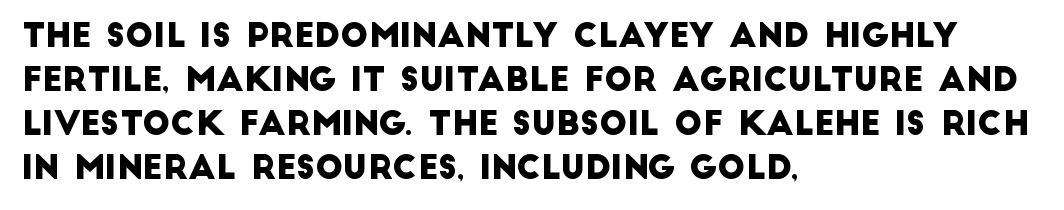
The image shows 33 px sans-serif type; set left-aligned, normal line spacing (1.33x), normal letter spacing, not underlined; low stroke contrast and a large x-height.
